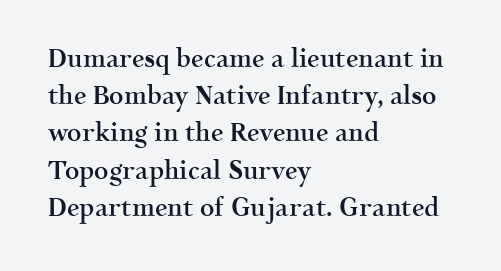
Normally led — the rows are evenly, conventionally spaced. Strokes here are thickened, but only to semibold level. Tracking value appears to be zero — textbook default spacing. A roman cut, with each character standing at attention. Teacher's note: observe the even left margin — that is flush-left alignment.
